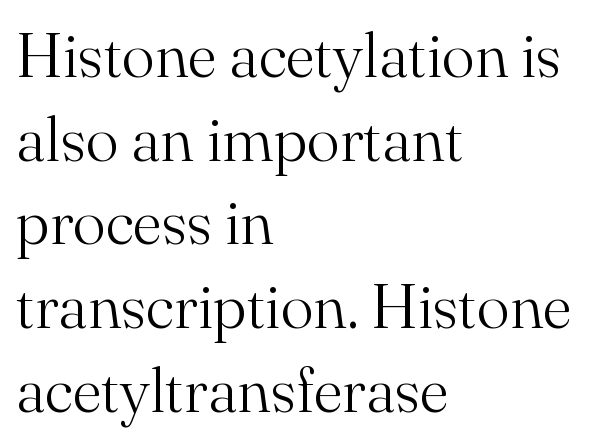
The image shows 62 px light serif type, upright; set left-aligned, normal line spacing (1.35x), normal letter spacing, not underlined; medium stroke contrast and a small x-height.
